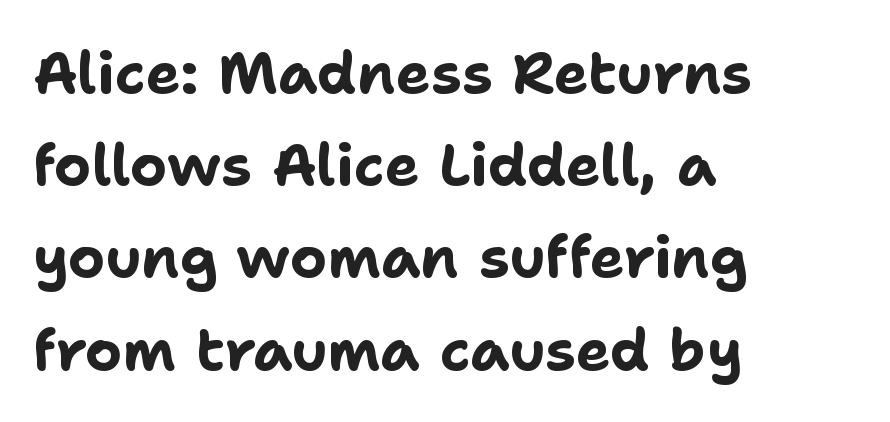
Is this a fixed-width face? No — the glyphs have proportional, varying widths. Short note: letters normally spaced. The passage shown is typeset with a sans-serif family. Designer's note — italics off, roman on. Reading down the block, your eye returns to a fixed left position each line. Type without underlining.
